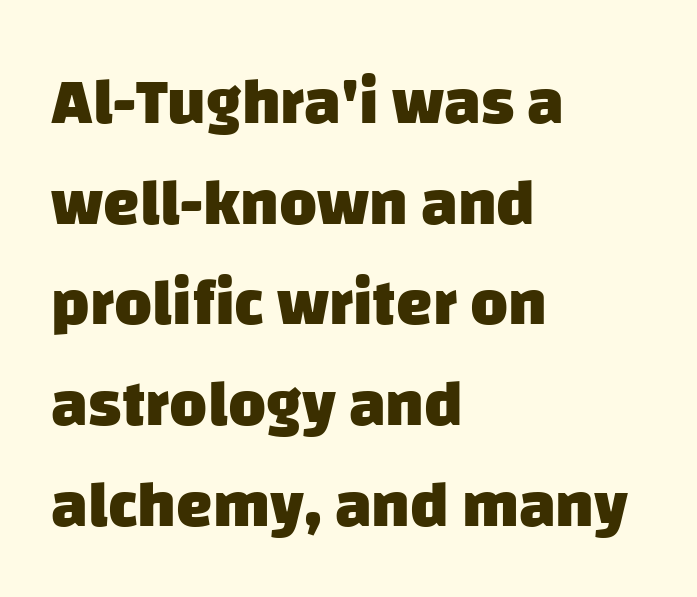
How heavy is the stroke? Heavy — this is a bold. You could not count columns in this text — the font is proportionally spaced. Left-aligned paragraph, ragged on the right. Are there feet on the stems? There aren't — it's a sans. Quick note: interline space is typical. Is the letter spacing exaggerated? No — it looks like the ordinary default.
